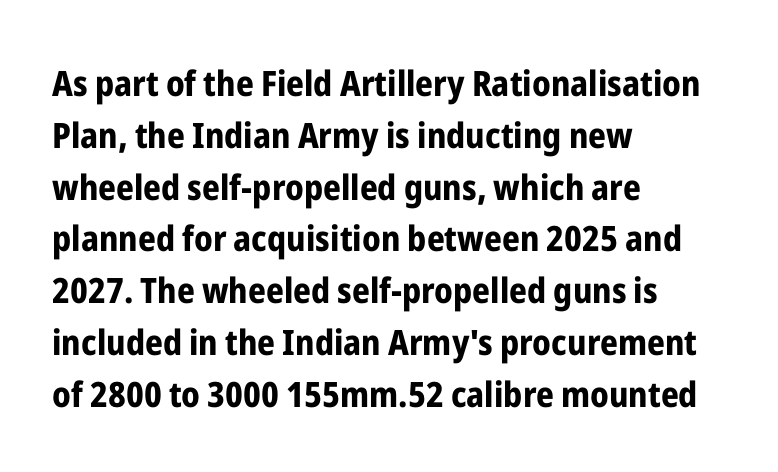
The image shows 35 px bold, condensed sans-serif type, upright; set left-aligned, normal line spacing (1.48x), normal letter spacing, not underlined; low stroke contrast and a medium x-height.
